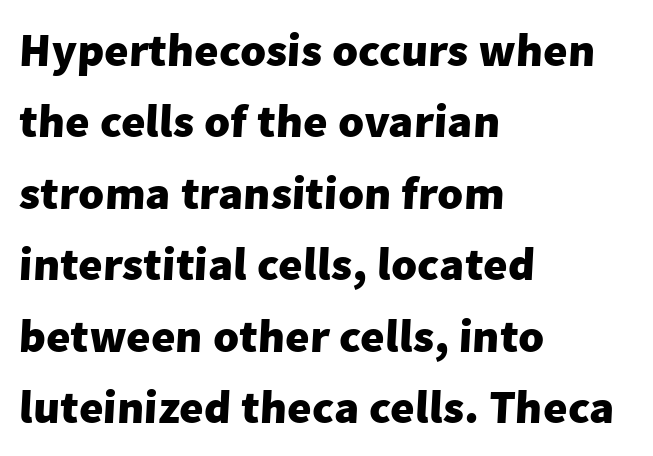
Q: Is the text bold? A: Yes.
Q: Is the typeface a serif or a sans-serif typeface? A: Sans-serif.
Q: Is the text underlined? A: No.
Q: How is the paragraph aligned? A: Left-aligned.
Q: Is the spacing between letters normal or unusually wide? A: Normal.
Q: Is the spacing between lines tight, normal or loose? A: Normal.
Q: Width (condensed, normal, or wide)? A: Normal.
Q: Stroke contrast? A: Low.
Q: x-height? A: Medium.
Q: Monospaced? A: No.
